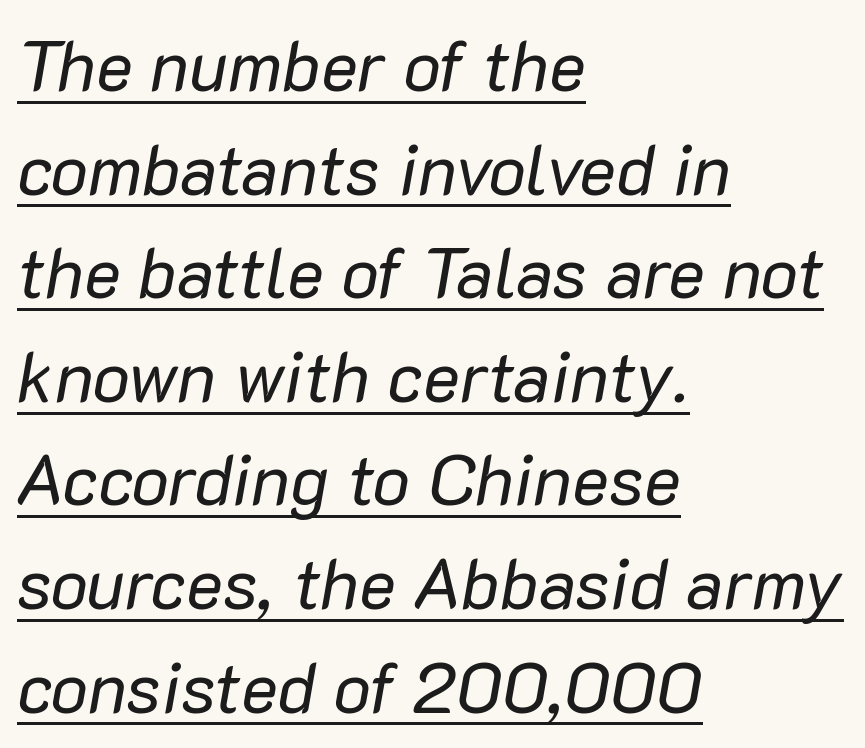
Q: Is the text bold? A: No.
Q: Is the text italic (slanted)? A: Yes, it leans right by about 10 degrees.
Q: Is the text underlined? A: Yes.
Q: How is the paragraph aligned? A: Left-aligned.
Q: Is the spacing between letters normal or unusually wide? A: Normal.
Q: Is the spacing between lines tight, normal or loose? A: Normal.
Q: Width (condensed, normal, or wide)? A: Normal.
Q: Stroke contrast? A: Low.
Q: x-height? A: Medium.
Q: Monospaced? A: No.
